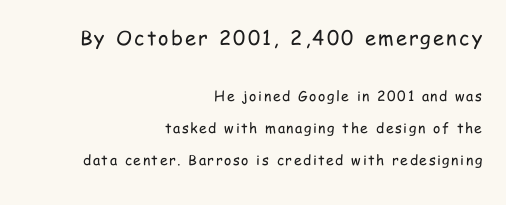
The image shows 20 px text type, upright; set right-aligned, loose line spacing (2.3x), not underlined; the first (top) block is 1.43x larger.
